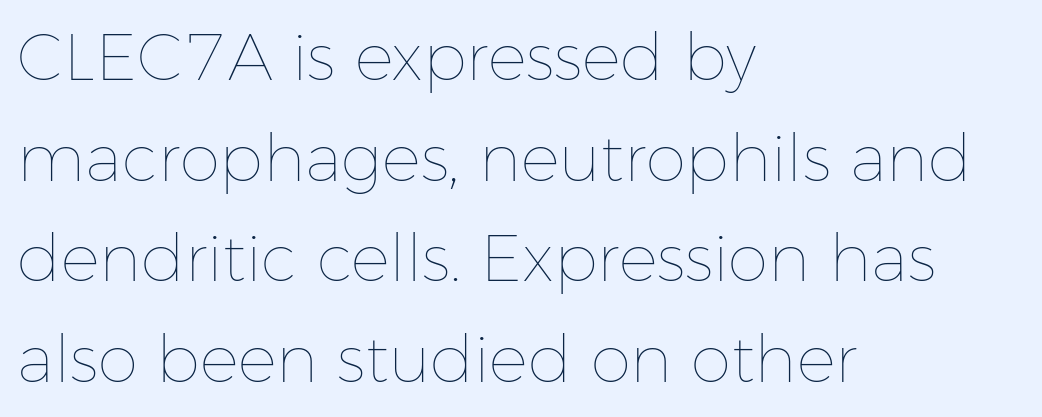
Q: Is the text bold? A: No.
Q: Is the text italic (slanted)? A: No, it is upright.
Q: Is the text underlined? A: No.
Q: How is the paragraph aligned? A: Left-aligned.
Q: Is the spacing between letters normal or unusually wide? A: Normal.
Q: Is the spacing between lines tight, normal or loose? A: Normal.
Q: Width (condensed, normal, or wide)? A: Normal.
Q: Stroke contrast? A: Low.
Q: x-height? A: Medium.
Q: Monospaced? A: No.
